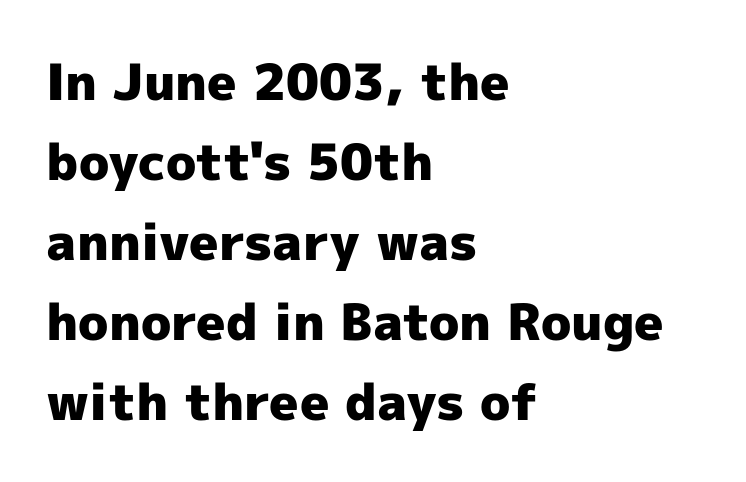
Looks like regular typesetting: each glyph gets only the width it needs. Typesetter's note: full bold, strokes at maximum text heaviness. The ragged edge is on the right, which tells us the setting is flush left. Italic? Not at all — the glyphs are vertical. The line-height multiplier appears to be the usual default. The gaps between neighbouring characters are ordinary and unremarkable.
